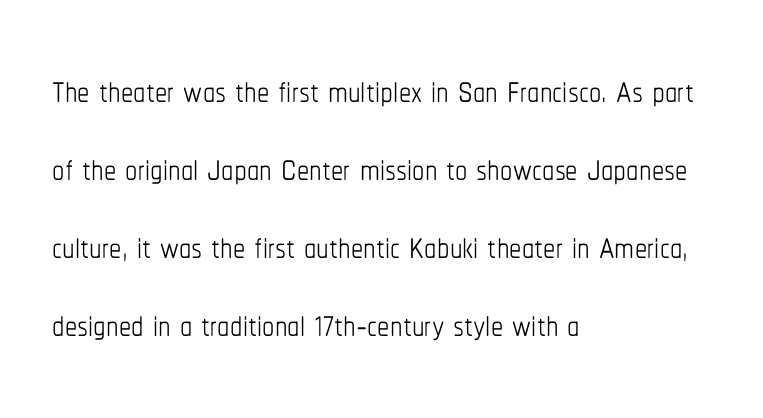
{"italic": "no", "bold": "no", "weight": "thin", "width": "condensed", "stroke_contrast": "low", "x_height": "medium", "monospaced": "no", "underline": "no", "align": "left", "line_spacing": "normal", "line_spacing_ratio": 1.59, "letter_spacing": "normal", "letter_spacing_em": 0.0, "glyph_px": 49}
